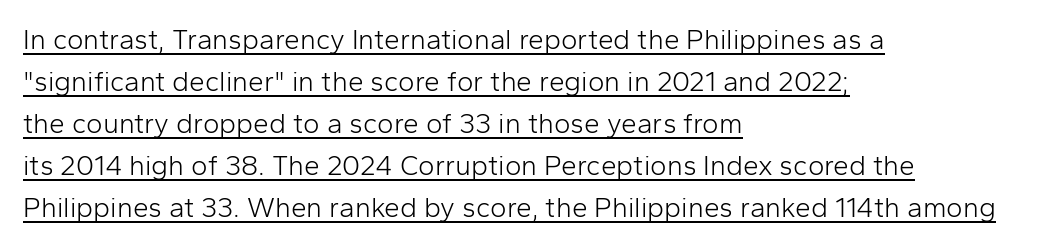
{"serif": "no", "italic": "no", "bold": "no", "weight": "light", "width": "normal", "stroke_contrast": "low", "x_height": "medium", "monospaced": "no", "underline": "yes", "align": "left", "line_spacing": "normal", "line_spacing_ratio": 1.5, "letter_spacing": "normal", "letter_spacing_em": 0.0, "glyph_px": 28}
